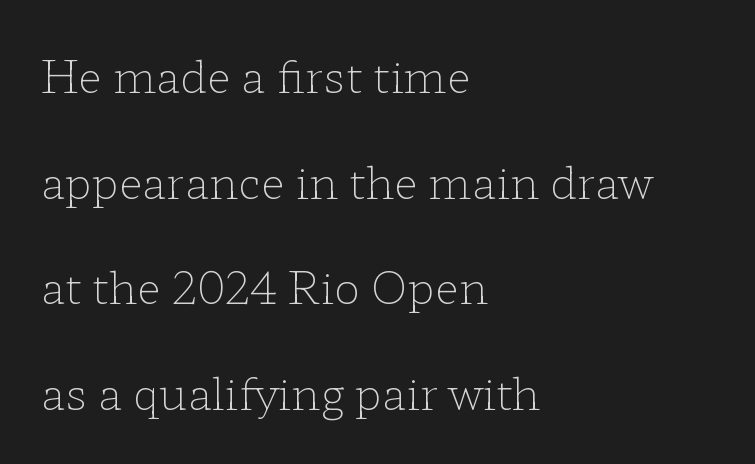
{"serif": "yes", "italic": "no", "bold": "no", "weight": "light", "width": "wide", "stroke_contrast": "low", "x_height": "medium", "monospaced": "no", "underline": "no", "align": "left", "line_spacing": "loose", "line_spacing_ratio": 2.4, "letter_spacing": "normal", "letter_spacing_em": 0.0, "glyph_px": 44}
